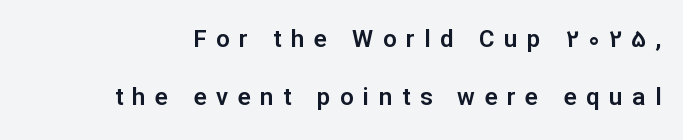
The image shows 24 px text type, upright; set loose line spacing (2.4x), unusually wide letter spacing (+0.4 em), not underlined.
